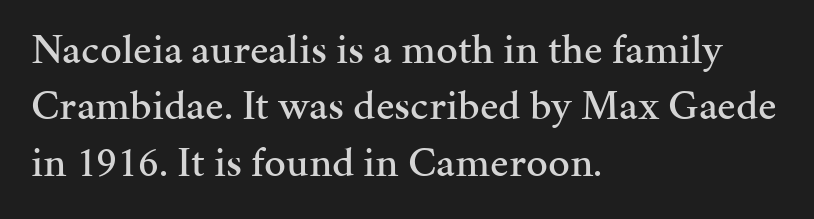
The image shows 43 px serif type, upright; set left-aligned, normal line spacing (1.31x), normal letter spacing, not underlined; medium stroke contrast and a medium x-height.
